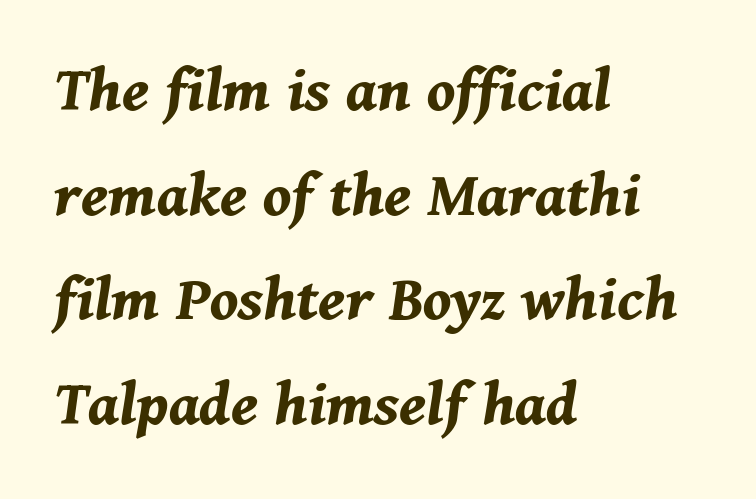
Q: Is the text bold? A: Yes.
Q: Is the text italic (slanted)? A: Yes, it leans right by about 11 degrees.
Q: Is the text underlined? A: No.
Q: How is the paragraph aligned? A: Left-aligned.
Q: Is the spacing between letters normal or unusually wide? A: Normal.
Q: Is the spacing between lines tight, normal or loose? A: Normal.
Q: Width (condensed, normal, or wide)? A: Normal.
Q: Stroke contrast? A: Medium.
Q: x-height? A: Medium.
Q: Monospaced? A: No.
